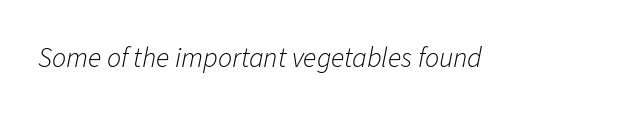
The image shows 28 px light type, italic (leaning right); set normal letter spacing, not underlined; low stroke contrast and a medium x-height.
